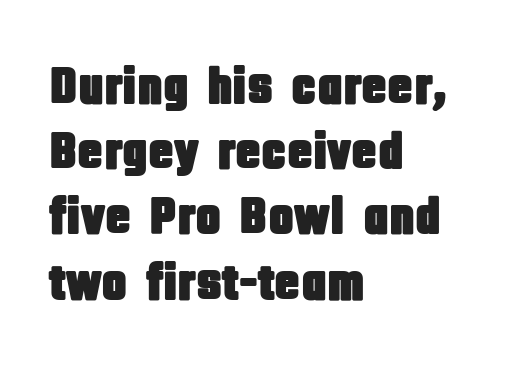
{"serif": "no", "italic": "no", "width": "condensed", "stroke_contrast": "low", "x_height": "large", "monospaced": "no", "underline": "no", "align": "left", "line_spacing_ratio": 1.23, "letter_spacing": "normal", "letter_spacing_em": 0.0, "glyph_px": 53}
